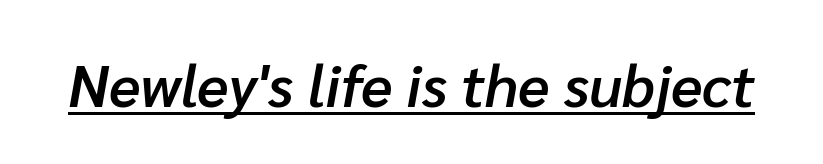
Observe the ordinary spacing: letters are neighbours, not strangers. Notice the strokes are somewhat thickened but not fully heavy: this is a semibold. Style check: oblique. Underline: present. Note the varied advance widths — an 'i' is clearly narrower than an 'm'.
